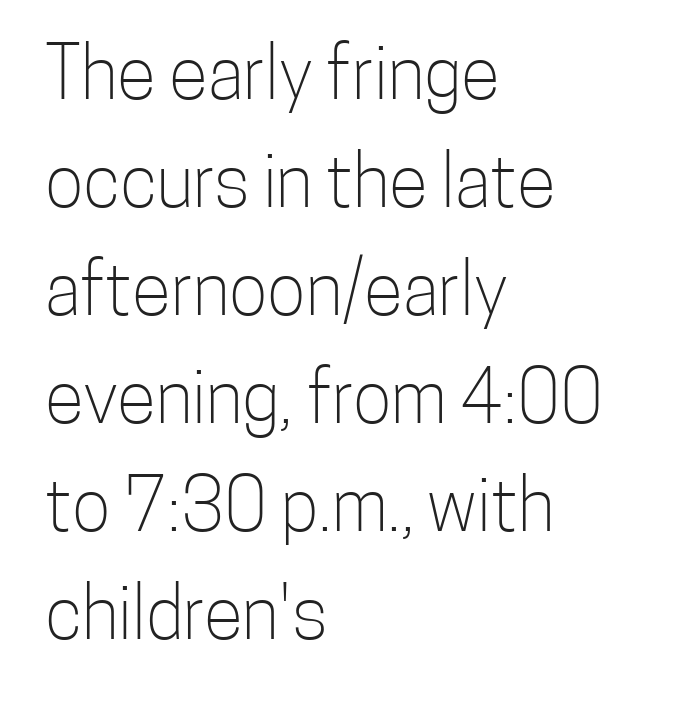
Q: Is the text bold? A: No.
Q: Is the text italic (slanted)? A: No, it is upright.
Q: Is the typeface a serif or a sans-serif typeface? A: Sans-serif.
Q: Is the text underlined? A: No.
Q: How is the paragraph aligned? A: Left-aligned.
Q: Is the spacing between letters normal or unusually wide? A: Normal.
Q: Is the spacing between lines tight, normal or loose? A: Normal.
Q: Width (condensed, normal, or wide)? A: Condensed.
Q: Stroke contrast? A: Low.
Q: x-height? A: Medium.
Q: Monospaced? A: No.
